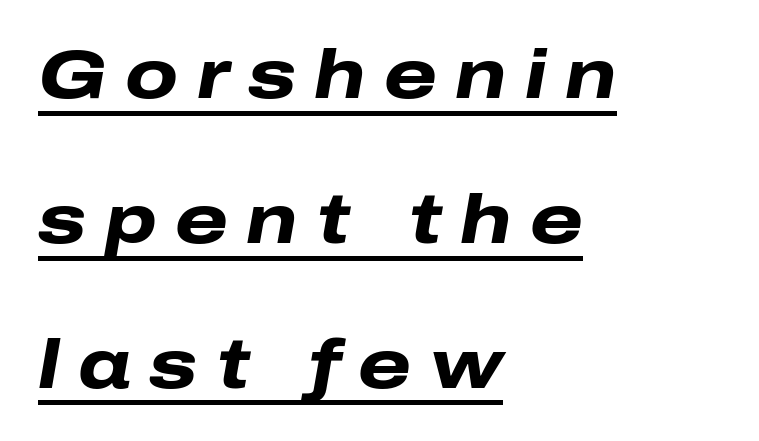
Q: Is the text bold? A: Yes.
Q: Is the text italic (slanted)? A: Yes, it leans right by about 10 degrees.
Q: Is the text underlined? A: Yes.
Q: How is the paragraph aligned? A: Left-aligned.
Q: Is the spacing between letters normal or unusually wide? A: Unusually wide.
Q: Is the spacing between lines tight, normal or loose? A: Loose.
Q: Width (condensed, normal, or wide)? A: Wide.
Q: Stroke contrast? A: Low.
Q: x-height? A: Medium.
Q: Monospaced? A: No.
